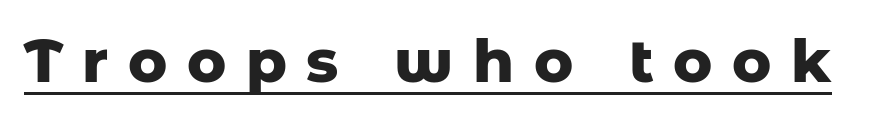
The image shows 59 px heavy sans-serif type, upright; set unusually wide letter spacing (+0.33 em), underlined; low stroke contrast and a medium x-height.
